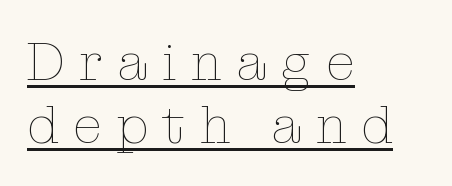
{"italic": "no", "bold": "no", "weight": "thin", "width": "normal", "stroke_contrast": "low", "x_height": "medium", "monospaced": "no", "underline": "yes", "align": "left", "line_spacing_ratio": 1.18, "letter_spacing": "wide", "letter_spacing_em": 0.27, "glyph_px": 53}
